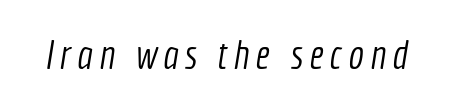
The image shows 41 px light, condensed sans-serif type; set not underlined; a medium x-height.
